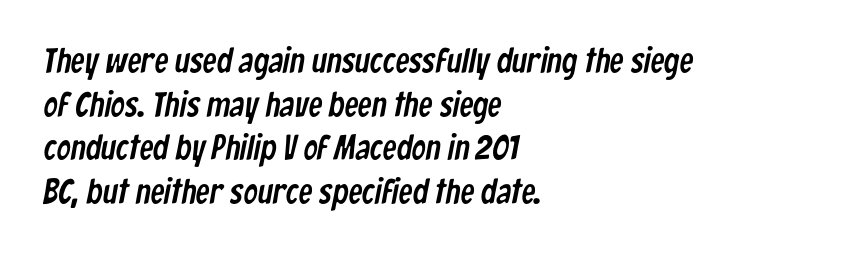
Quick note: interline space is typical. Caption: multi-line text, flush left, ragged right. The zone under the glyphs is completely vacant. Look at the tracking — it's just the regular setting, nothing added.
